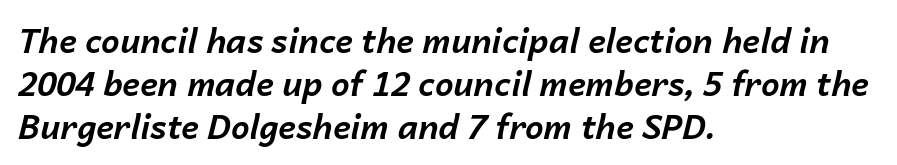
{"italic": "yes", "lean": "right", "slant_degrees": 14, "bold": "yes", "weight": "bold", "width": "normal", "stroke_contrast": "low", "x_height": "medium", "monospaced": "no", "underline": "no", "align": "left", "line_spacing": "normal", "line_spacing_ratio": 1.31, "letter_spacing": "normal", "letter_spacing_em": 0.0, "glyph_px": 33}
